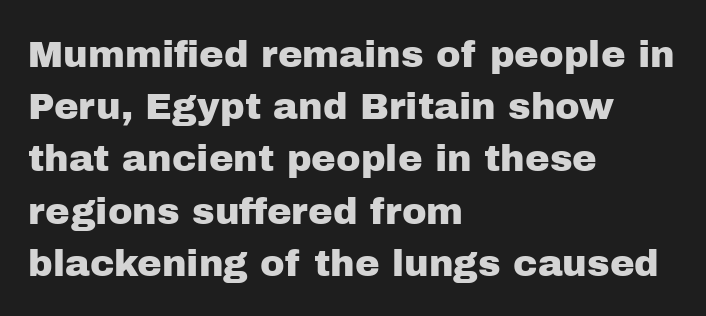
The image shows 37 px sans-serif type, upright; set left-aligned, normal line spacing (1.41x), normal letter spacing, not underlined; low stroke contrast and a medium x-height.
